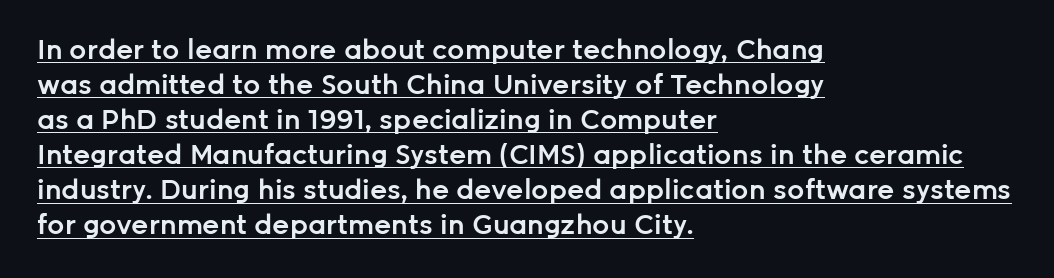
Q: Is the text bold? A: Semi-bold.
Q: Is the text italic (slanted)? A: No, it is upright.
Q: Is the text underlined? A: Yes.
Q: How is the paragraph aligned? A: Left-aligned.
Q: Is the spacing between letters normal or unusually wide? A: Normal.
Q: Is the spacing between lines tight, normal or loose? A: Normal.
